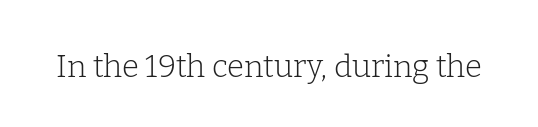
{"serif": "yes", "italic": "no", "bold": "no", "weight": "light", "width": "normal", "stroke_contrast": "low", "x_height": "medium", "monospaced": "no", "underline": "no", "letter_spacing": "normal", "letter_spacing_em": 0.0, "glyph_px": 31}
